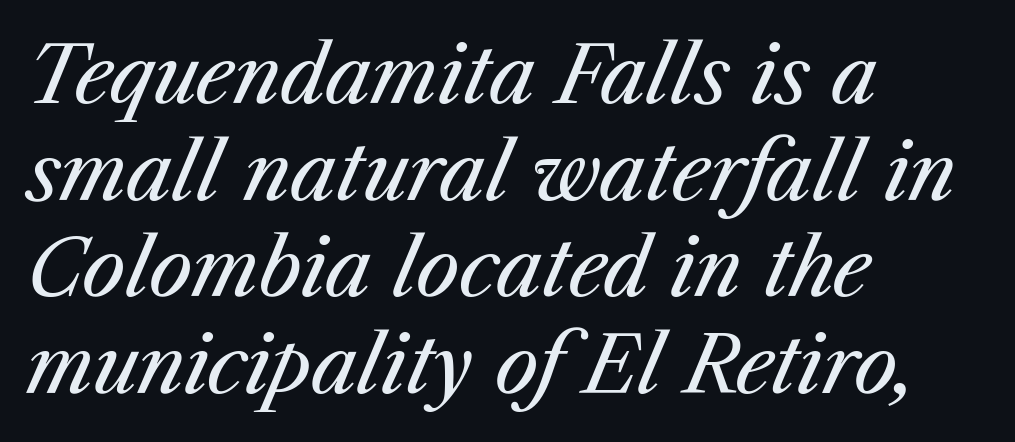
Q: Is the text bold? A: No.
Q: Is the text italic (slanted)? A: Yes, it leans right by about 23 degrees.
Q: Is the text underlined? A: No.
Q: How is the paragraph aligned? A: Left-aligned.
Q: Is the spacing between letters normal or unusually wide? A: Normal.
Q: Width (condensed, normal, or wide)? A: Normal.
Q: Stroke contrast? A: Medium.
Q: x-height? A: Medium.
Q: Monospaced? A: No.
